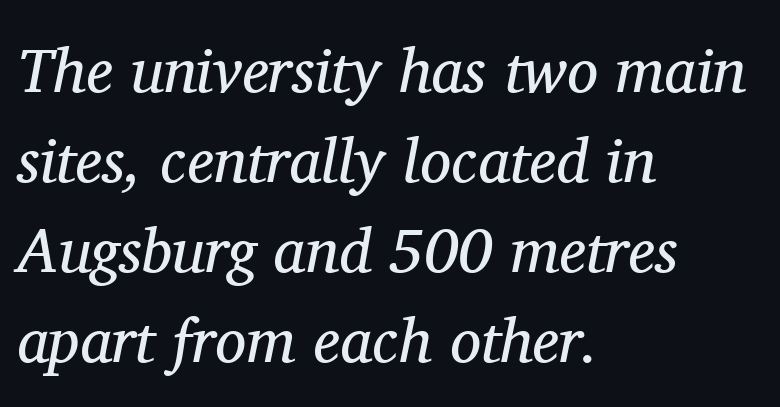
{"serif": "yes", "italic": "yes", "lean": "right", "slant_degrees": 11, "bold": "no", "weight": "regular", "width": "normal", "stroke_contrast": "medium", "x_height": "medium", "monospaced": "no", "underline": "no", "align": "left", "line_spacing": "normal", "line_spacing_ratio": 1.45, "letter_spacing": "normal", "letter_spacing_em": 0.0, "glyph_px": 62}
